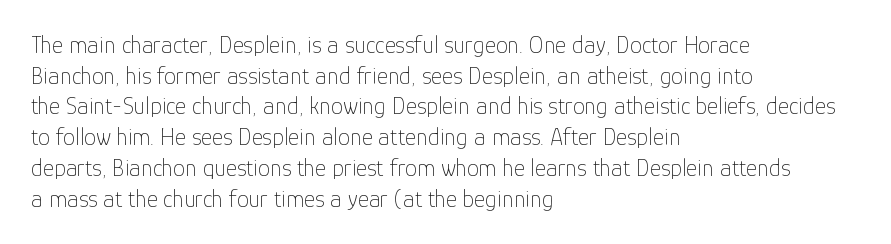
Is the type heavy? It reads as light-to-regular instead. Leftover space on each line is placed entirely after the last word. Characters follow at the spacing the type designer built in. The passage shown stacks its lines at a standard gap.
